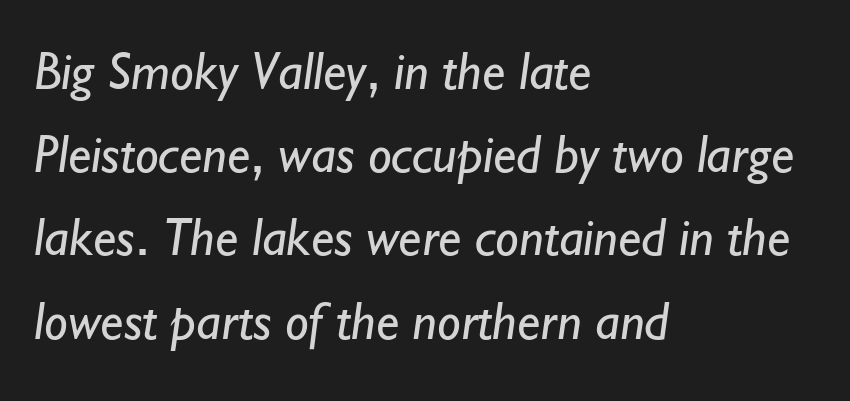
The image shows 53 px regular-weight sans-serif type; set left-aligned, normal line spacing (1.57x), normal letter spacing, not underlined; low stroke contrast and a small x-height.
